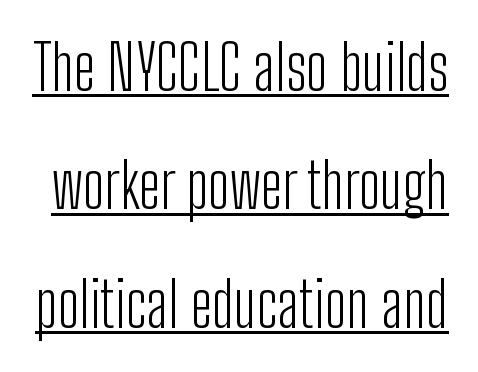
Q: Is the text bold? A: No.
Q: Is the text italic (slanted)? A: No, it is upright.
Q: Is the typeface a serif or a sans-serif typeface? A: Sans-serif.
Q: Is the text underlined? A: Yes.
Q: Is the spacing between letters normal or unusually wide? A: Normal.
Q: Is the spacing between lines tight, normal or loose? A: Loose.
Q: Width (condensed, normal, or wide)? A: Condensed.
Q: Stroke contrast? A: Low.
Q: x-height? A: Medium.
Q: Monospaced? A: No.
